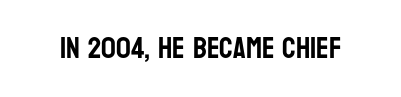
The image shows 30 px condensed sans-serif type, upright; set normal letter spacing, not underlined; low stroke contrast and a large x-height.
